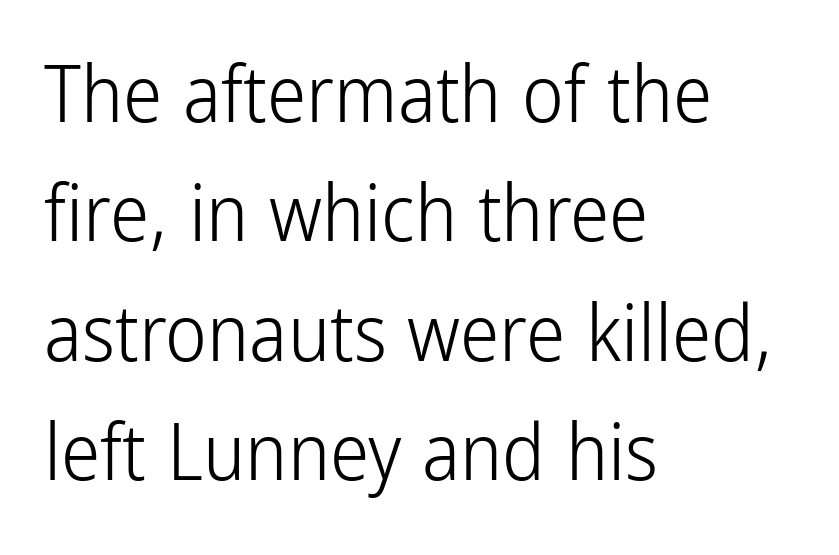
{"serif": "no", "italic": "no", "bold": "no", "weight": "light", "width": "condensed", "stroke_contrast": "low", "x_height": "medium", "monospaced": "no", "underline": "no", "align": "left", "line_spacing": "normal", "line_spacing_ratio": 1.51, "letter_spacing": "normal", "letter_spacing_em": 0.0, "glyph_px": 79}
